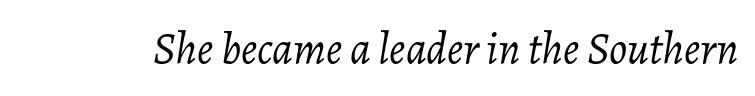
{"italic": "yes", "lean": "right", "slant_degrees": 7, "bold": "no", "weight": "light", "width": "normal", "stroke_contrast": "low", "x_height": "medium", "monospaced": "no", "underline": "no", "letter_spacing": "normal", "letter_spacing_em": 0.0, "glyph_px": 45}
